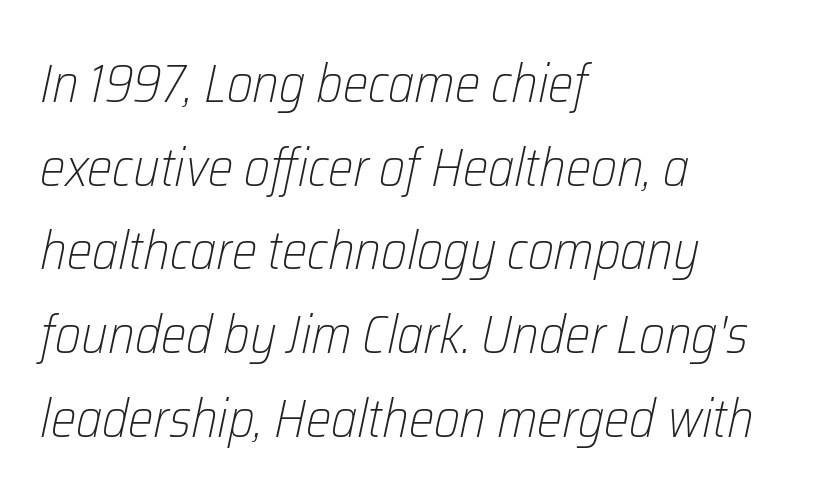
Where is the straight margin? On the left. Descender tails drop into unmarked territory. Nothing unusual about the tracking: characters are spaced as the font intends. Leading matches the norm, producing a regular column. The font is comparable to plain body text, perhaps lighter.
